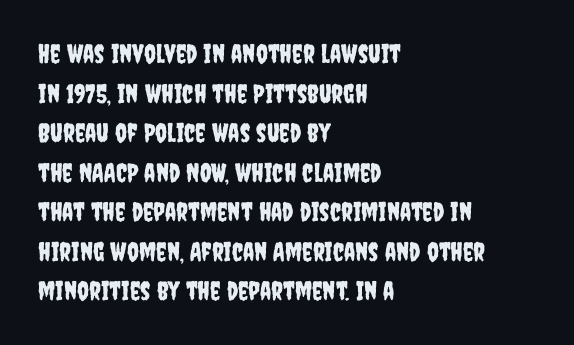
Q: Is the text italic (slanted)? A: No, it is upright.
Q: Is the text underlined? A: No.
Q: How is the paragraph aligned? A: Left-aligned.
Q: Is the spacing between letters normal or unusually wide? A: Normal.
Q: Is the spacing between lines tight, normal or loose? A: Normal.
